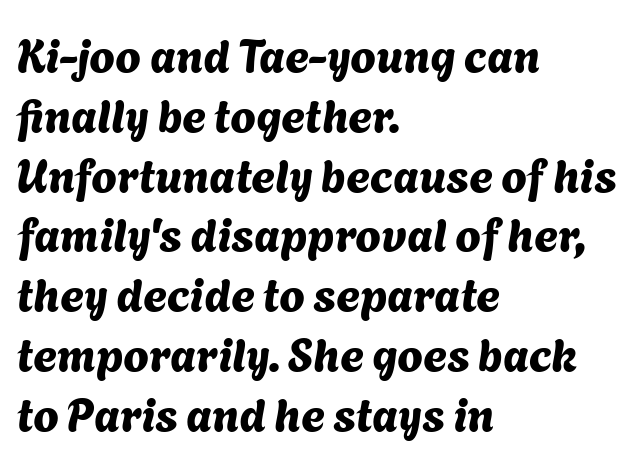
Q: Is the typeface a serif or a sans-serif typeface? A: Sans-serif.
Q: Is the text underlined? A: No.
Q: How is the paragraph aligned? A: Left-aligned.
Q: Is the spacing between letters normal or unusually wide? A: Normal.
Q: Is the spacing between lines tight, normal or loose? A: Normal.
Q: Width (condensed, normal, or wide)? A: Normal.
Q: Stroke contrast? A: Medium.
Q: x-height? A: Medium.
Q: Monospaced? A: No.
